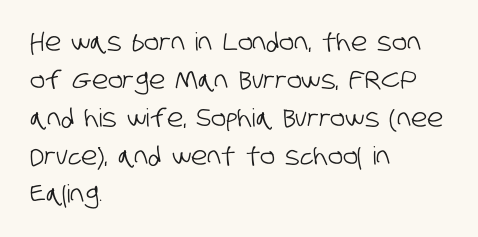
The image shows 25 px text type; set left-aligned, normal line spacing (1.52x), normal letter spacing, not underlined.
